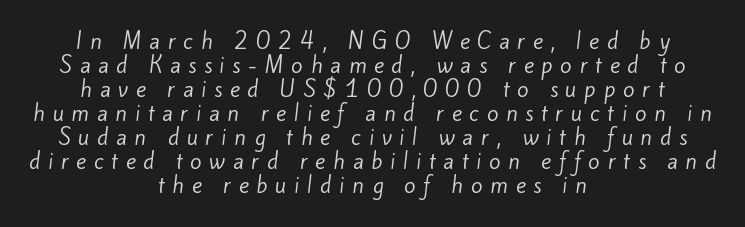
The face looks like a standard text weight, possibly lighter. The specimen omits any rule beneath the text block's lines. One glance says dense: line gaps are narrower than usual. Teacher's note: observe the equal gaps on both sides — that is centered alignment. Here the glyphs are tracked loosely, breaking word shapes into spaced letters.
